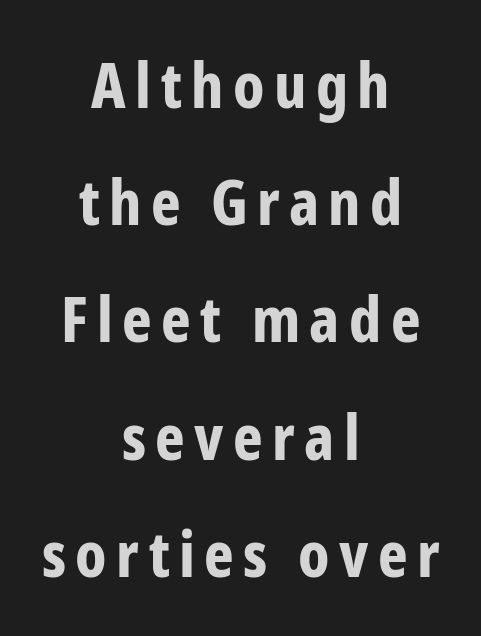
The letters stand straight up with perfectly vertical stems. Spacing verdict: proportional, widths tailored to each character. A full-strength bold gives these letters their thick strokes. Note: no serifs on the glyphs.
